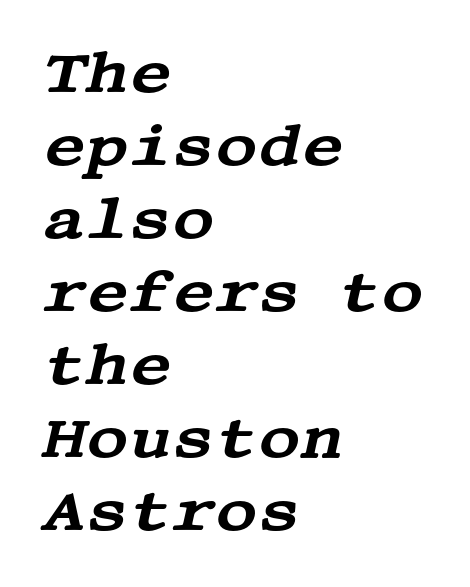
Q: Is the text italic (slanted)? A: Yes, it leans right by about 13 degrees.
Q: Is the typeface a serif or a sans-serif typeface? A: Serif.
Q: Is the text underlined? A: No.
Q: How is the paragraph aligned? A: Left-aligned.
Q: Is the spacing between letters normal or unusually wide? A: Normal.
Q: Is the spacing between lines tight, normal or loose? A: Normal.
Q: Width (condensed, normal, or wide)? A: Wide.
Q: Stroke contrast? A: Medium.
Q: x-height? A: Large.
